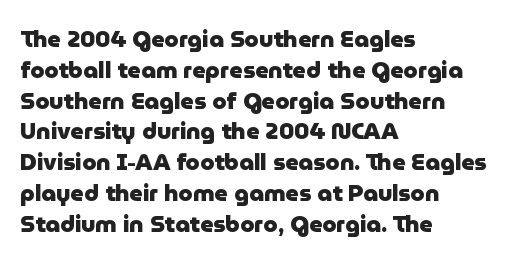
{"italic": "no", "bold": "yes", "underline": "no", "align": "left", "line_spacing": "normal", "line_spacing_ratio": 1.34, "letter_spacing": "normal", "letter_spacing_em": 0.0, "glyph_px": 23}
